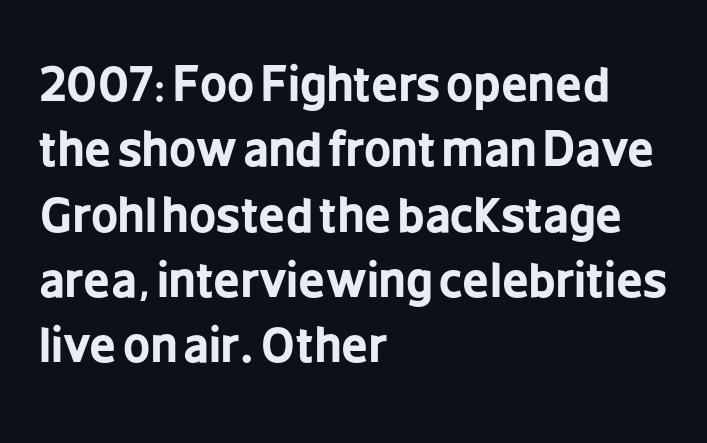
The image shows 47 px bold, condensed sans-serif type, upright; set left-aligned, normal line spacing (1.39x), normal letter spacing, not underlined; low stroke contrast and a medium x-height.
